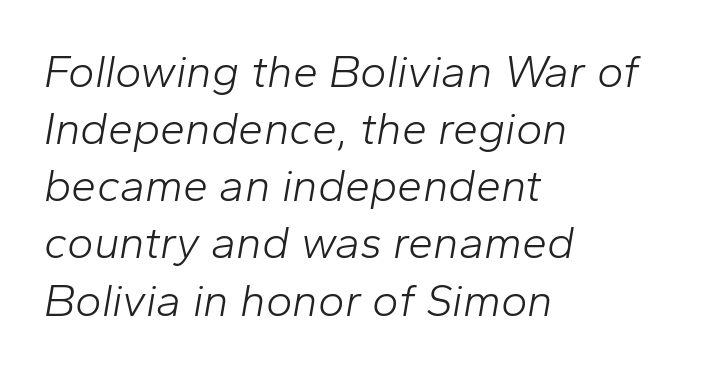
{"italic": "yes", "lean": "right", "slant_degrees": 10, "bold": "no", "weight": "light", "width": "normal", "stroke_contrast": "low", "x_height": "medium", "monospaced": "no", "underline": "no", "align": "left", "line_spacing": "normal", "line_spacing_ratio": 1.27, "letter_spacing": "normal", "letter_spacing_em": 0.0, "glyph_px": 45}
